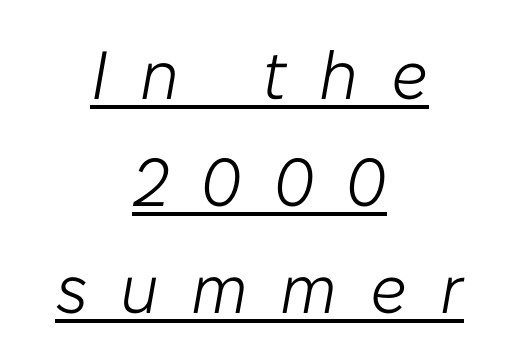
Successive baselines arrive at the customary interval. In terms of posture, this sample is oblique. Each word looks stretched out because of the extra space between its letters. Decoration check: the copy is underlined. Looks like regular typesetting: each glyph gets only the width it needs. Caption: multi-line text, centered on the measure.
